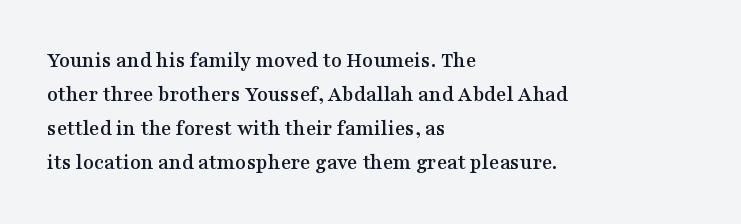
Q: Is the text italic (slanted)? A: No, it is upright.
Q: Is the text underlined? A: No.
Q: How is the paragraph aligned? A: Left-aligned.
Q: Is the spacing between letters normal or unusually wide? A: Normal.
Q: Is the spacing between lines tight, normal or loose? A: Normal.
